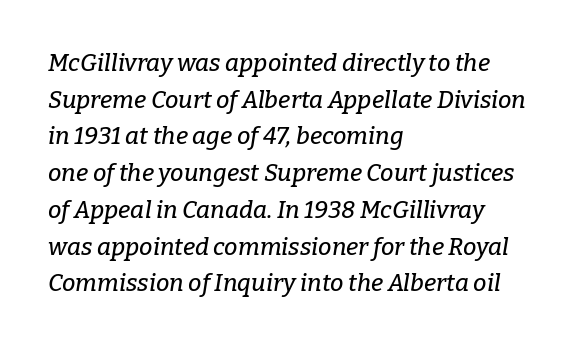
The image shows 24 px text type, italic (leaning right); set left-aligned, normal line spacing (1.53x), normal letter spacing, not underlined.
